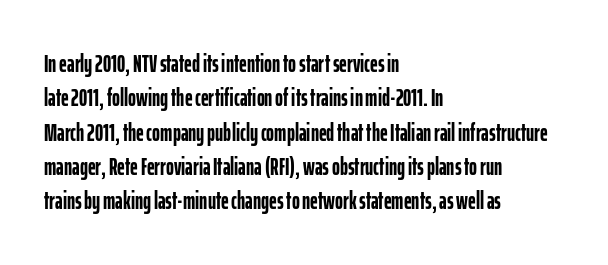
The passage shown is emphatically bold. The space directly below the letters is spotless. Italic? Not at all — the glyphs are vertical. The block of text has a typical density, with ordinary space between rows.
